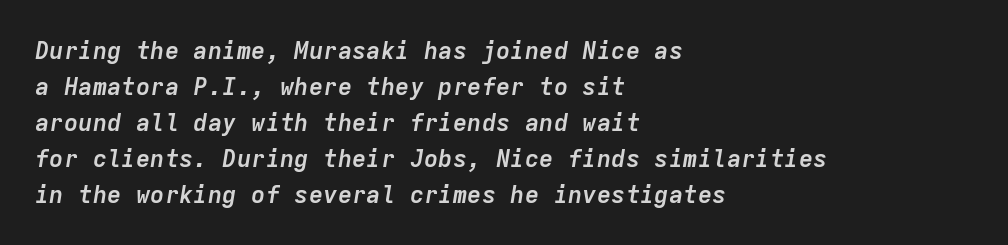
Q: Is the text bold? A: Yes.
Q: Is the text italic (slanted)? A: Yes, it leans right by about 9 degrees.
Q: Is the text underlined? A: No.
Q: How is the paragraph aligned? A: Left-aligned.
Q: Is the spacing between letters normal or unusually wide? A: Normal.
Q: Is the spacing between lines tight, normal or loose? A: Normal.
